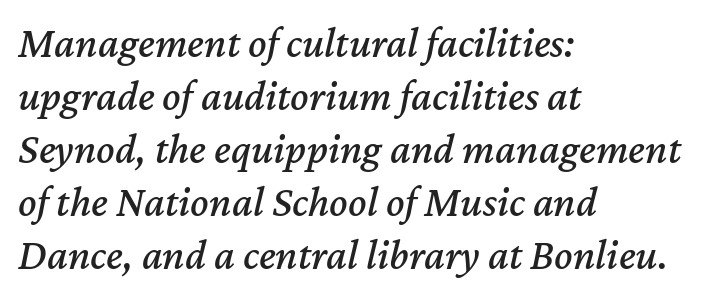
Q: Is the text italic (slanted)? A: Yes, it leans right by about 12 degrees.
Q: Is the text underlined? A: No.
Q: How is the paragraph aligned? A: Left-aligned.
Q: Is the spacing between letters normal or unusually wide? A: Normal.
Q: Width (condensed, normal, or wide)? A: Normal.
Q: Stroke contrast? A: Medium.
Q: x-height? A: Medium.
Q: Monospaced? A: No.
